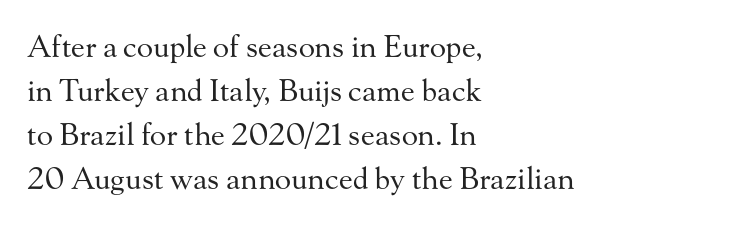
Vertically, the passage feels balanced, rows spaced as you'd expect. The rendering uses natural spacing where letterforms have individual widths. Check where the strokes stop: tiny serifs finish them off. The typeface has the unassuming heft of standard copy or less. The ragged edge is on the right, which tells us the setting is flush left.
